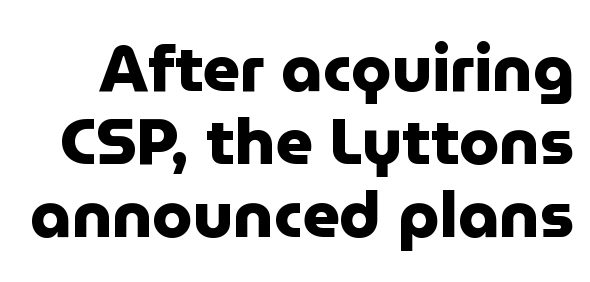
{"serif": "no", "italic": "no", "bold": "yes", "weight": "heavy", "width": "normal", "stroke_contrast": "low", "x_height": "medium", "monospaced": "no", "underline": "no", "line_spacing": "tight", "line_spacing_ratio": 1.12, "letter_spacing": "normal", "letter_spacing_em": 0.0, "glyph_px": 65}
